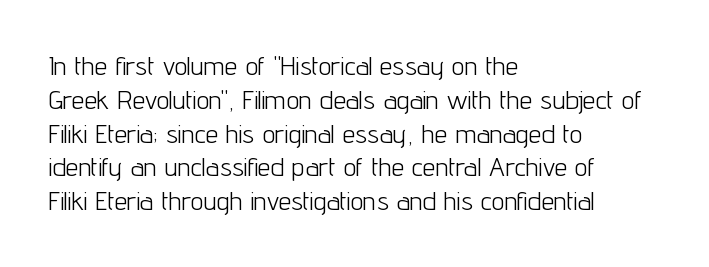
The image shows 26 px text type, upright; set left-aligned, normal line spacing (1.3x), normal letter spacing, not underlined.
